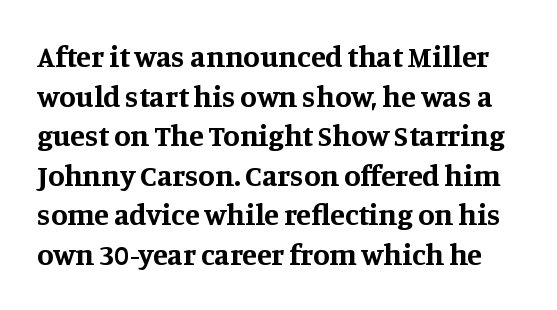
{"serif": "yes", "italic": "no", "bold": "yes", "weight": "bold", "width": "normal", "stroke_contrast": "medium", "x_height": "large", "monospaced": "no", "underline": "no", "line_spacing": "normal", "line_spacing_ratio": 1.32, "letter_spacing": "normal", "letter_spacing_em": 0.0, "glyph_px": 30}
